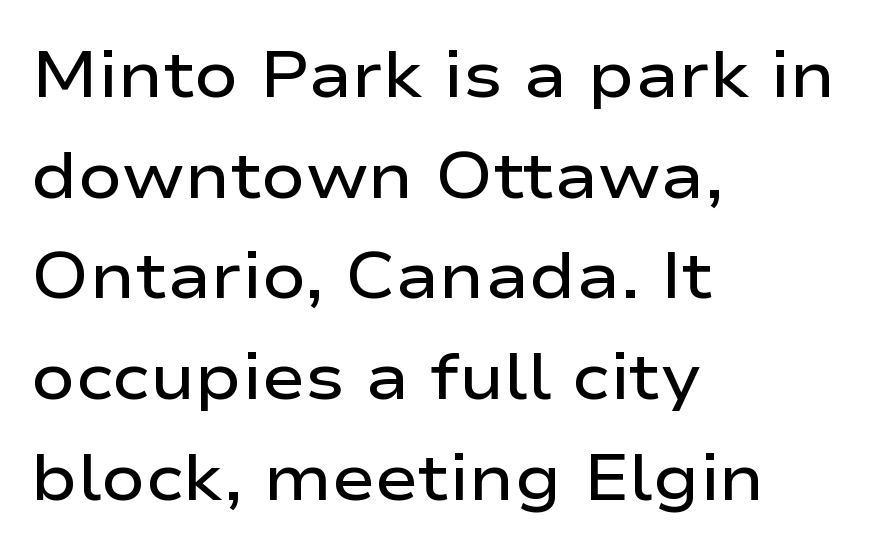
{"serif": "no", "italic": "no", "bold": "semi", "weight": "semibold", "width": "wide", "stroke_contrast": "low", "x_height": "medium", "monospaced": "no", "underline": "no", "align": "left", "line_spacing": "normal", "line_spacing_ratio": 1.55, "letter_spacing": "normal", "letter_spacing_em": 0.0, "glyph_px": 65}
